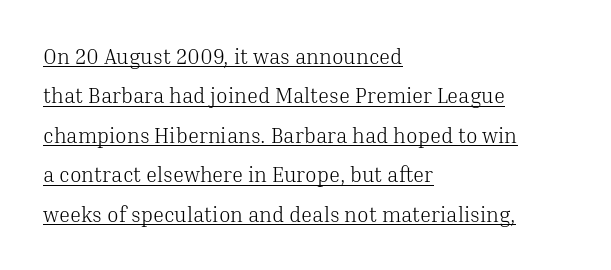
The image shows 21 px text type, upright; set left-aligned, line spacing 1.88x, normal letter spacing, underlined.
